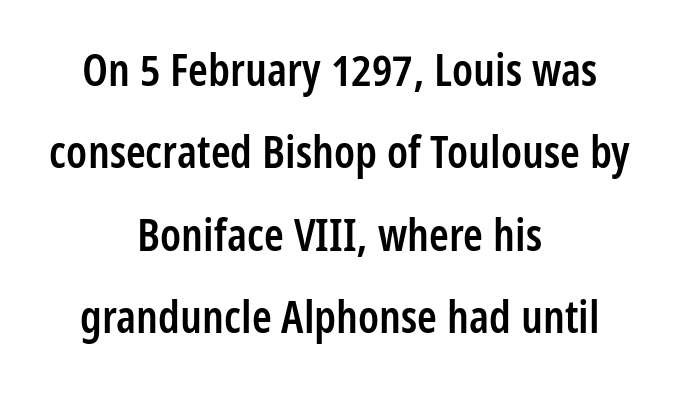
A clean baseline with only descenders dipping below it. Stroke terminals: plain, sans-serif. A semibold gives these letters moderate extra thickness, short of bold. The axis of the letterforms is exactly vertical.
